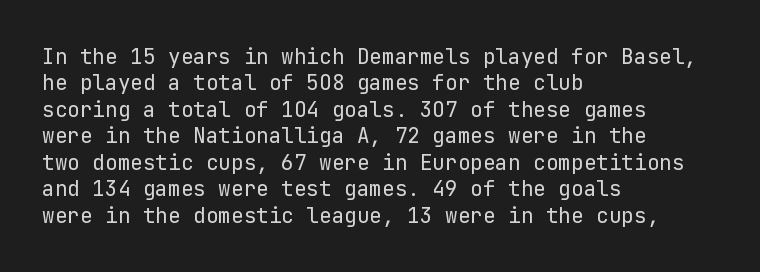
The rendering uses a moderate line-height, typical for paragraphs. Only glyphs here, with clear space below each row. The passage is arranged the way most books set body copy — flush left. Spacing between characters is what you'd get straight out of the box.
